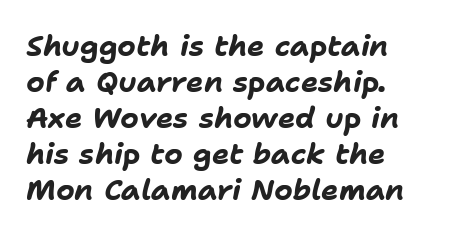
The image shows 29 px bold type, italic (leaning right); set line spacing 1.24x, normal letter spacing, not underlined; low stroke contrast and a medium x-height.
